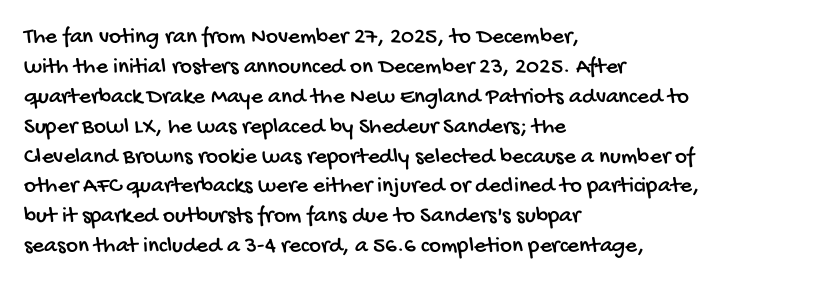
Q: Is the text underlined? A: No.
Q: How is the paragraph aligned? A: Left-aligned.
Q: Is the spacing between letters normal or unusually wide? A: Normal.
Q: Is the spacing between lines tight, normal or loose? A: Normal.
